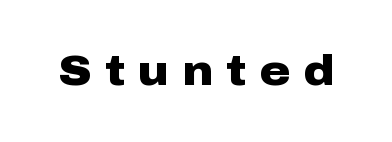
{"serif": "no", "italic": "no", "bold": "yes", "weight": "heavy", "width": "wide", "stroke_contrast": "low", "x_height": "medium", "monospaced": "no", "underline": "no", "letter_spacing": "wide", "letter_spacing_em": 0.31, "glyph_px": 42}
